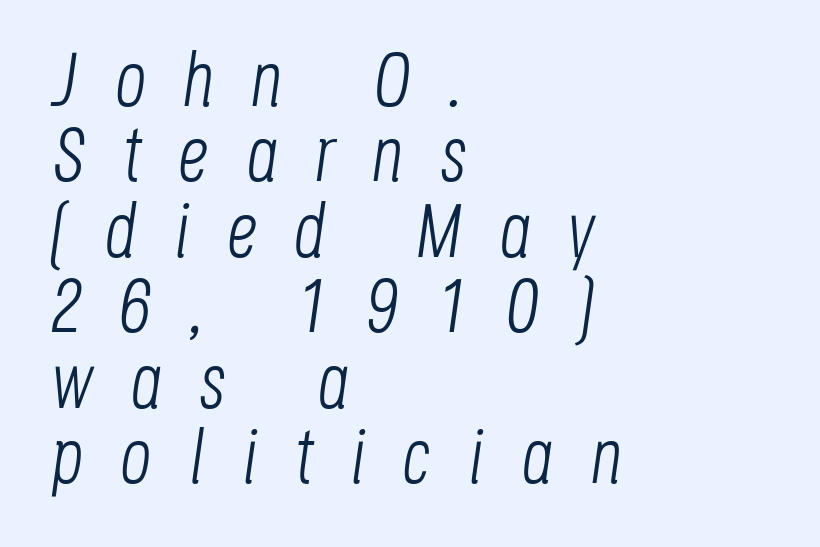
Is the letter spacing exaggerated? Yes — the characters are pushed far apart. Think standard paragraph weight, or any step lighter than that. The area under the type is left untouched. Note the varied advance widths — an 'i' is clearly narrower than an 'm'. Typeset ragged right — the left edge is the straight one.
